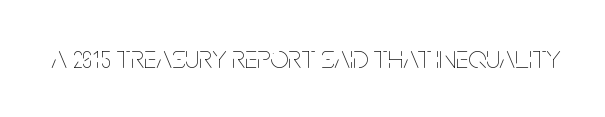
Lines of text with bare space underneath. This sample uses an upright cut, with every glyph sitting square on the baseline. A typesetter would call this proportional, since set widths differ per character. The face used here is rendered with its standard letterfit. Caption: face not bold, strokes unweighted.
